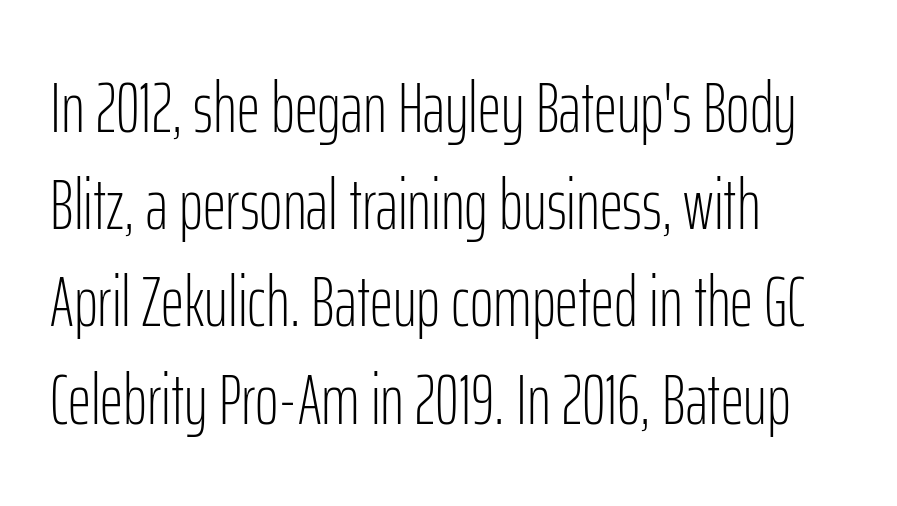
Q: Is the text bold? A: No.
Q: Is the text italic (slanted)? A: No, it is upright.
Q: Is the typeface a serif or a sans-serif typeface? A: Sans-serif.
Q: Is the text underlined? A: No.
Q: How is the paragraph aligned? A: Left-aligned.
Q: Is the spacing between letters normal or unusually wide? A: Normal.
Q: Is the spacing between lines tight, normal or loose? A: Normal.
Q: Width (condensed, normal, or wide)? A: Condensed.
Q: Stroke contrast? A: Low.
Q: x-height? A: Medium.
Q: Monospaced? A: No.
